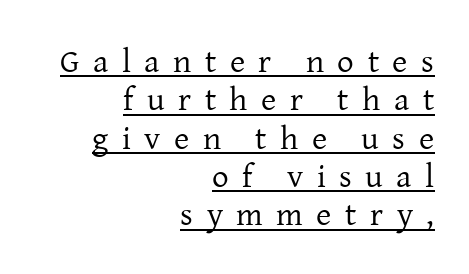
In terms of letterform style, serifs are clearly present. Words appear elongated and porous because spacing is wide. Character widths vary here, with narrow letters taking less room than wide ones. Stem width sits at or under what a default text font uses. Quick note: underline on. The rendering anchors every line to the right-hand side.
